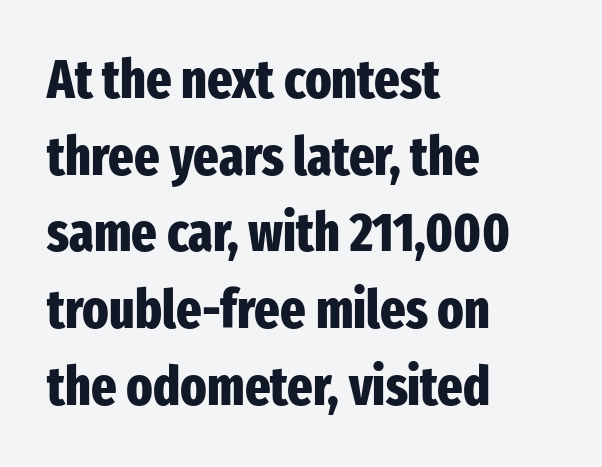
{"serif": "no", "italic": "no", "bold": "yes", "weight": "heavy", "width": "condensed", "stroke_contrast": "low", "x_height": "medium", "monospaced": "no", "underline": "no", "align": "left", "line_spacing": "normal", "line_spacing_ratio": 1.42, "letter_spacing": "normal", "letter_spacing_em": 0.0, "glyph_px": 54}
